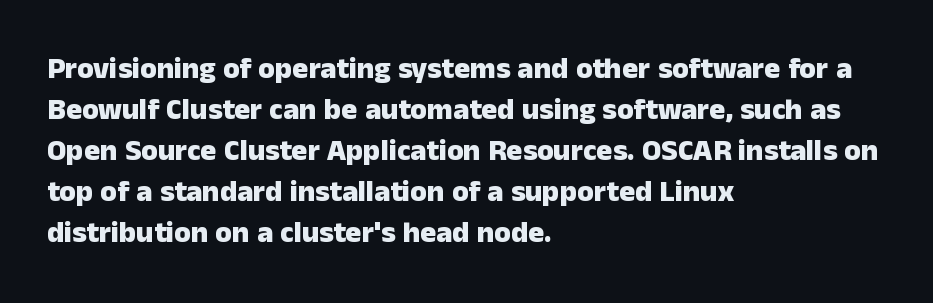
{"serif": "no", "italic": "no", "bold": "yes", "weight": "heavy", "width": "normal", "stroke_contrast": "low", "x_height": "medium", "monospaced": "no", "underline": "no", "align": "left", "line_spacing": "normal", "line_spacing_ratio": 1.37, "letter_spacing": "normal", "letter_spacing_em": 0.0, "glyph_px": 30}
